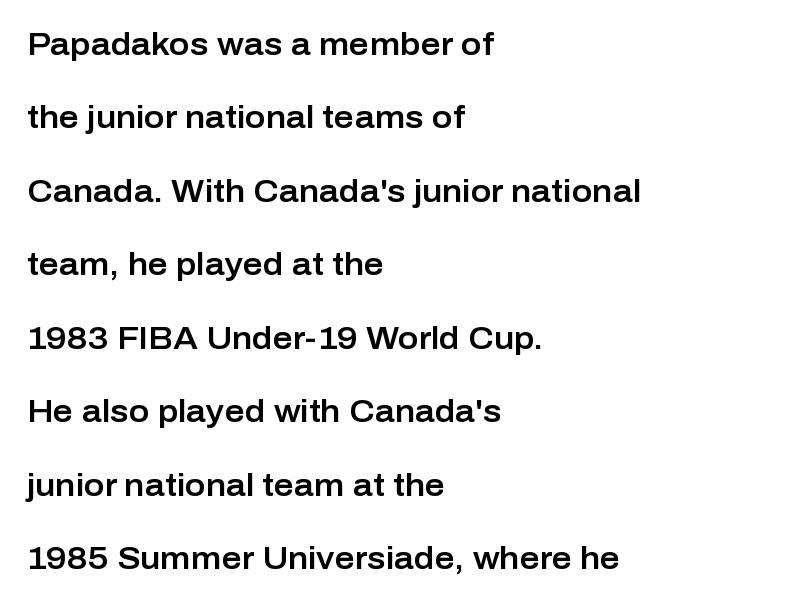
Q: Is the text italic (slanted)? A: No, it is upright.
Q: Is the typeface a serif or a sans-serif typeface? A: Sans-serif.
Q: Is the text underlined? A: No.
Q: How is the paragraph aligned? A: Left-aligned.
Q: Is the spacing between letters normal or unusually wide? A: Normal.
Q: Is the spacing between lines tight, normal or loose? A: Loose.
Q: Width (condensed, normal, or wide)? A: Normal.
Q: Stroke contrast? A: Low.
Q: x-height? A: Medium.
Q: Monospaced? A: No.
